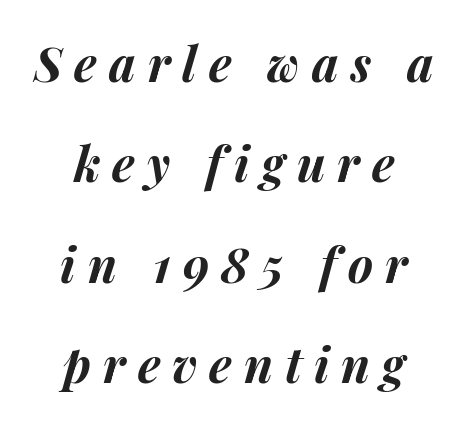
Honestly, the letter spacing is so wide it's the main thing you notice. The lettering tilts uniformly, giving the passage an italic look. This sample is center-justified, so both line endings float freely. This rendering features lettering with no underline. Here the designer chose a conventional face with non-uniform glyph widths. Each glyph is drawn with heavy, bold strokes.
